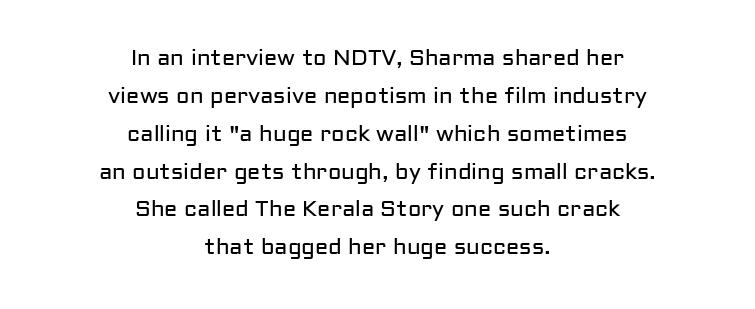
The image shows 22 px text type, upright; set centered, line spacing 1.72x, normal letter spacing, not underlined.
